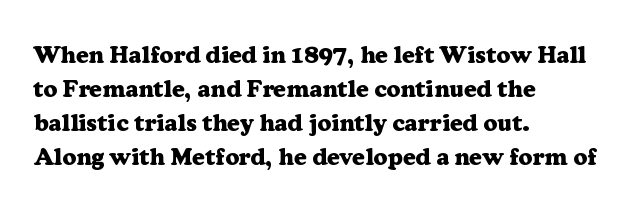
The image shows 24 px bold type, upright; set left-aligned, normal line spacing (1.42x), normal letter spacing, not underlined.
